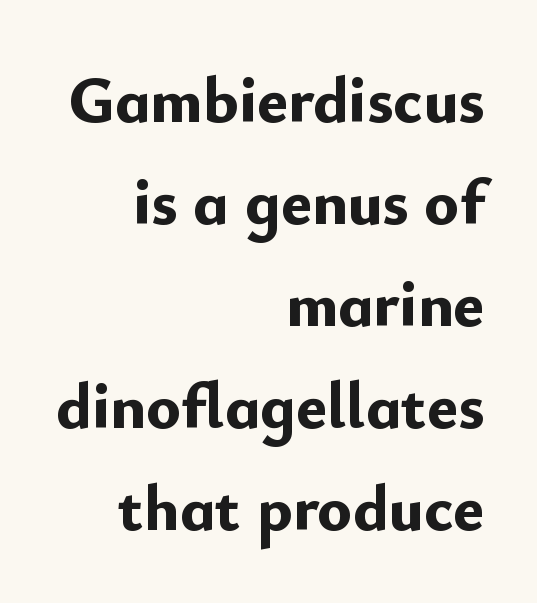
The image shows 65 px bold sans-serif type, upright; set right-aligned, normal line spacing (1.57x), normal letter spacing, not underlined; low stroke contrast and a small x-height.
